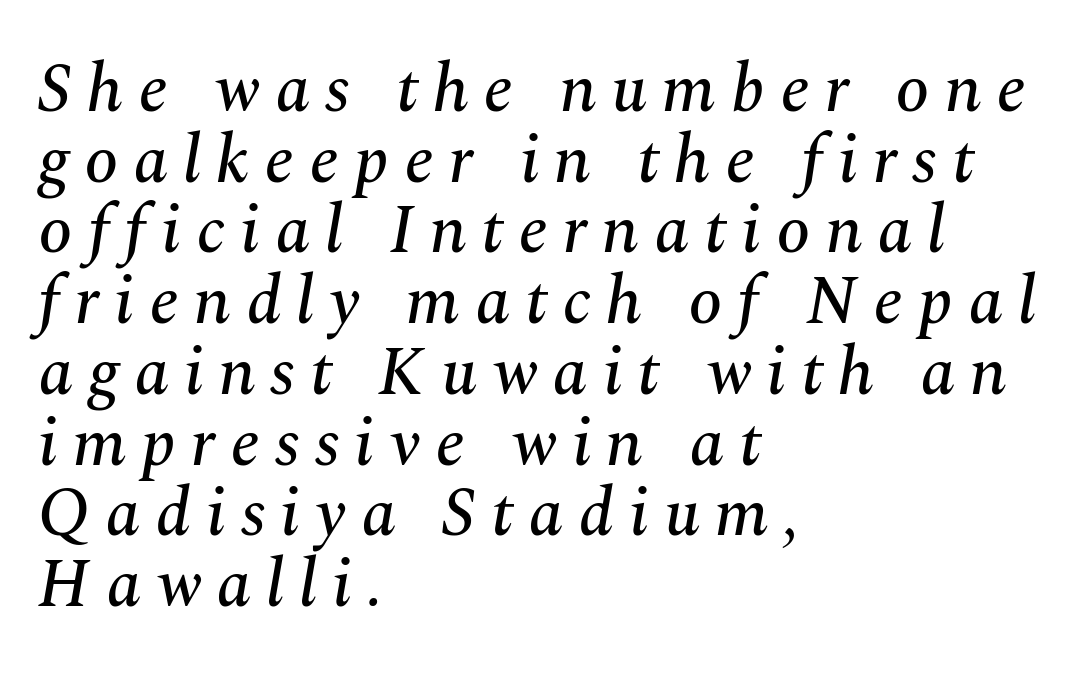
{"serif": "yes", "italic": "yes", "lean": "right", "slant_degrees": 10, "width": "normal", "stroke_contrast": "medium", "x_height": "medium", "monospaced": "no", "underline": "no", "align": "left", "line_spacing": "tight", "line_spacing_ratio": 1.04, "letter_spacing": "wide", "letter_spacing_em": 0.22, "glyph_px": 68}
